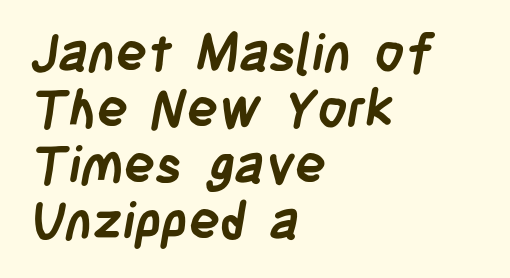
{"serif": "no", "bold": "yes", "weight": "semibold", "width": "condensed", "stroke_contrast": "low", "x_height": "large", "monospaced": "no", "underline": "no", "align": "left", "line_spacing": "tight", "line_spacing_ratio": 1.08, "letter_spacing": "normal", "letter_spacing_em": 0.0, "glyph_px": 52}
